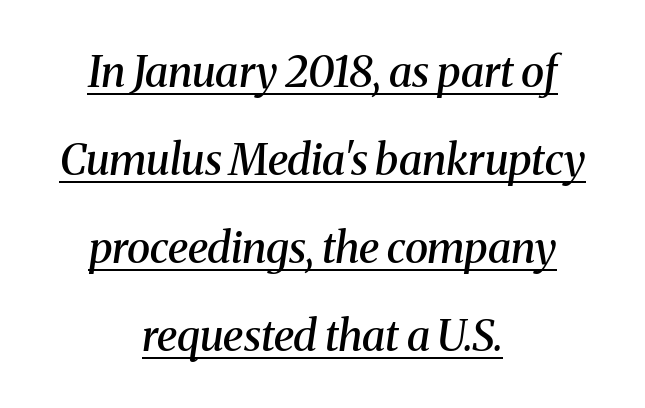
Centered paragraph, ragged on both sides. Weight check: semibold — heavier than regular, not quite bold. The letters carry serifs — small finishing strokes at the ends of their stems. Notice how the stems are inclined rather than vertical — that's the hallmark of italics.
